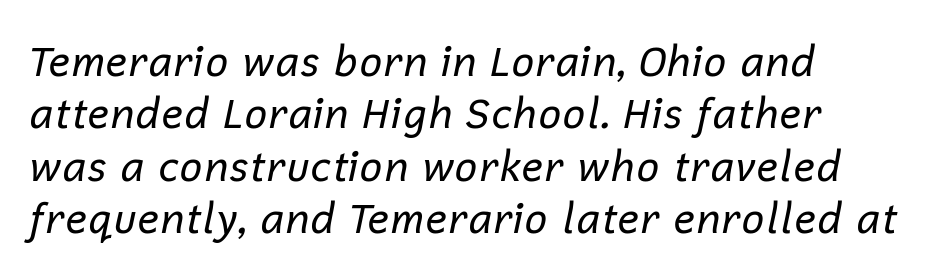
The strip under each line holds only bare page. Each letter keeps its own natural width here, so spacing adapts to shape. Italic? Definitely — the glyphs are oblique. Stroke thickness stays within the range of a standard reading face or lighter. Observe the ordinary spacing: letters are neighbours, not strangers.
